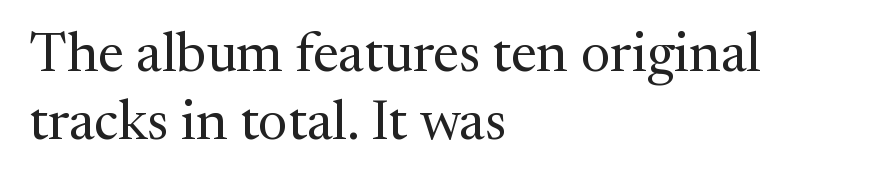
{"serif": "yes", "italic": "no", "bold": "no", "weight": "regular", "width": "normal", "stroke_contrast": "medium", "x_height": "medium", "monospaced": "no", "underline": "no", "align": "left", "line_spacing_ratio": 1.21, "letter_spacing": "normal", "letter_spacing_em": 0.0, "glyph_px": 56}
